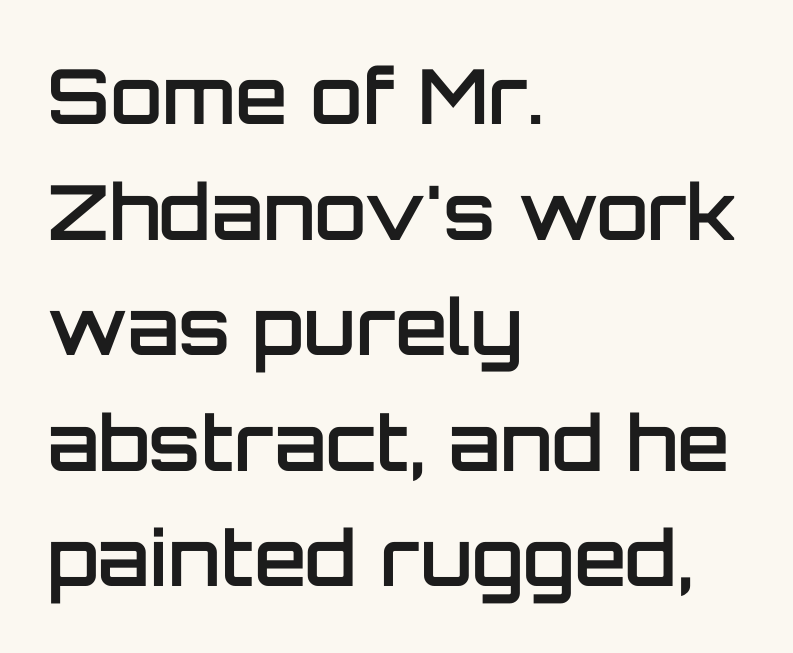
{"serif": "no", "italic": "no", "bold": "semi", "weight": "semibold", "width": "normal", "stroke_contrast": "low", "x_height": "large", "monospaced": "no", "underline": "no", "align": "left", "line_spacing": "normal", "line_spacing_ratio": 1.52, "letter_spacing": "normal", "letter_spacing_em": 0.0, "glyph_px": 76}
